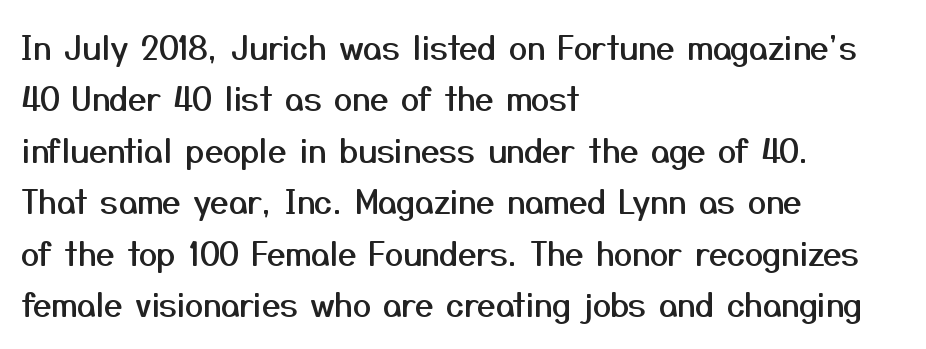
Q: Is the text italic (slanted)? A: No, it is upright.
Q: Is the typeface a serif or a sans-serif typeface? A: Sans-serif.
Q: Is the text underlined? A: No.
Q: How is the paragraph aligned? A: Left-aligned.
Q: Is the spacing between letters normal or unusually wide? A: Normal.
Q: Is the spacing between lines tight, normal or loose? A: Normal.
Q: Width (condensed, normal, or wide)? A: Normal.
Q: Stroke contrast? A: Medium.
Q: x-height? A: Medium.
Q: Monospaced? A: No.
